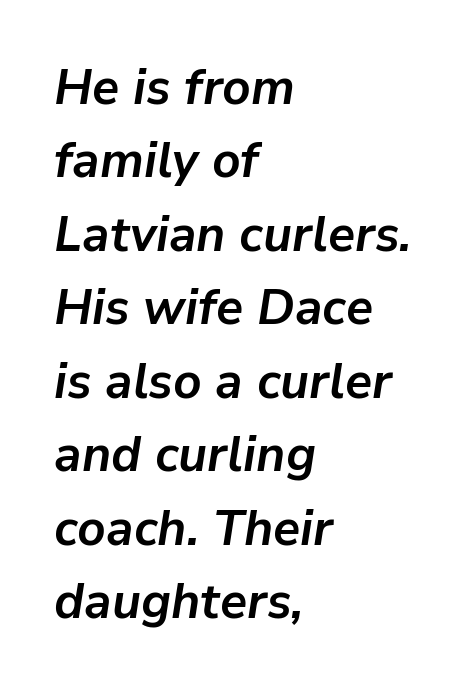
The image shows 49 px bold type, italic (leaning right); set left-aligned, normal line spacing (1.5x), normal letter spacing, not underlined; low stroke contrast and a medium x-height.
